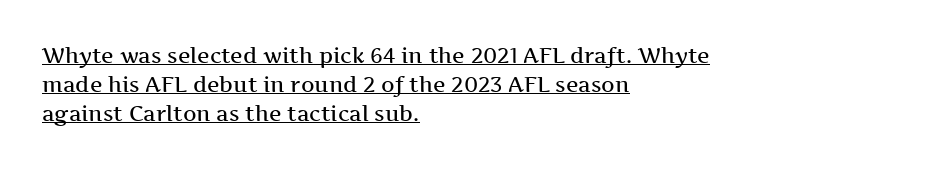
Honestly, the letter spacing is just normal — you wouldn't notice it. It's the straight-up-and-down kind of type. The block of text has a typical density, with ordinary space between rows. Leftover space on each line is placed entirely after the last word. On the weight axis this lands at semibold, roughly 600.
